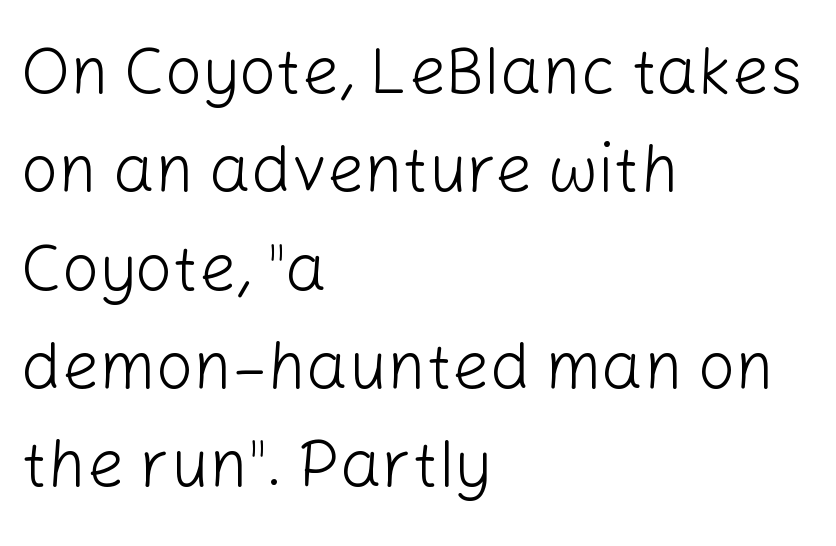
The image shows 66 px light sans-serif type, upright; set left-aligned, normal line spacing (1.49x), normal letter spacing, not underlined; low stroke contrast and a medium x-height.
